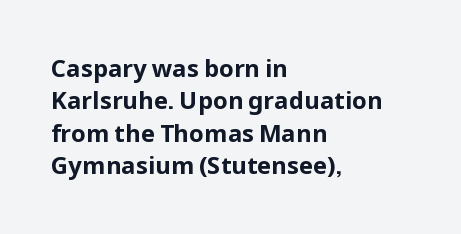
Whoever set this chose a conventional vertical rhythm. Emphasis by weight is at full strength: bold. The setting favours the left margin, as ordinary paragraphs usually do. Glance below the letters and you will spot only blank space. Rendered with straight, roman letterforms.
